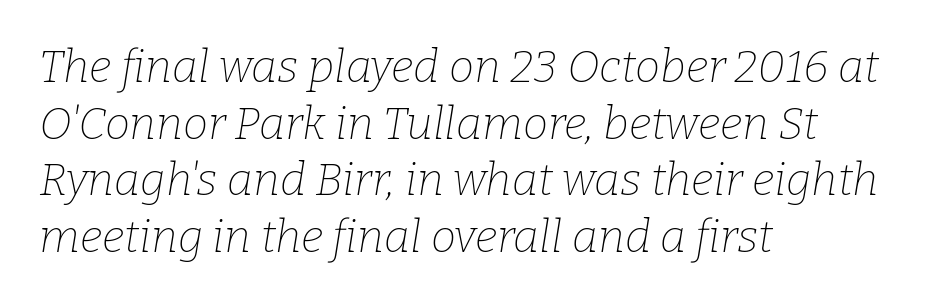
The image shows 45 px thin serif type, italic (leaning right); set left-aligned, normal line spacing (1.26x), normal letter spacing, not underlined; low stroke contrast and a medium x-height.
